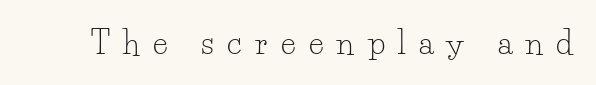
Words float on clear page, feet unadorned. These lines have a slow, spaced-out rhythm from letter to letter. Caption: face not bold, strokes unweighted. Italic: no, the glyphs are upright roman. Looks like regular typesetting: each glyph gets only the width it needs. Little horizontal feet cap the strokes, marking this as serif type.
